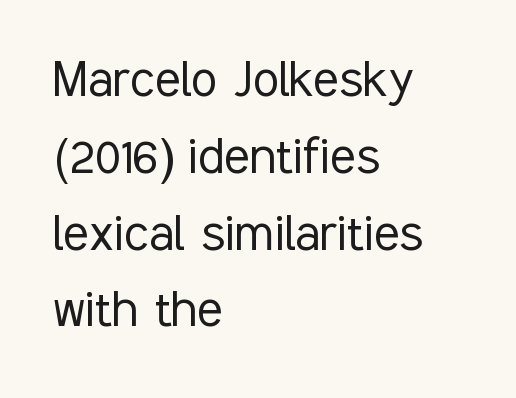
The image shows 60 px light, condensed sans-serif type, upright; set left-aligned, normal line spacing (1.28x), normal letter spacing, not underlined; low stroke contrast and a medium x-height.
